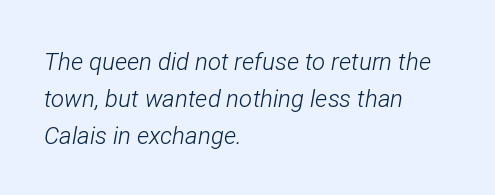
{"italic": "yes", "lean": "right", "slant_degrees": 12, "bold": "no", "underline": "no", "align": "left", "line_spacing": "normal", "line_spacing_ratio": 1.54, "letter_spacing": "normal", "letter_spacing_em": 0.0, "glyph_px": 24}
